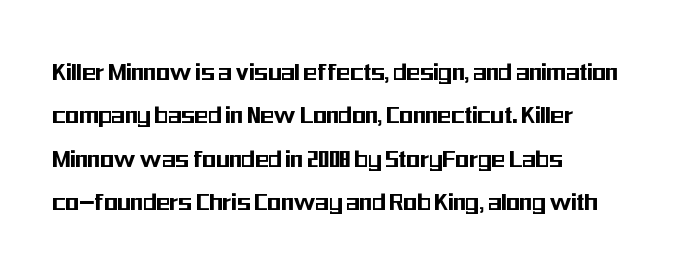
Q: Is the text italic (slanted)? A: No, it is upright.
Q: Is the typeface a serif or a sans-serif typeface? A: Sans-serif.
Q: Is the text underlined? A: No.
Q: How is the paragraph aligned? A: Left-aligned.
Q: Is the spacing between letters normal or unusually wide? A: Normal.
Q: Is the spacing between lines tight, normal or loose? A: Normal.
Q: Width (condensed, normal, or wide)? A: Condensed.
Q: Stroke contrast? A: Medium.
Q: x-height? A: Medium.
Q: Monospaced? A: No.
